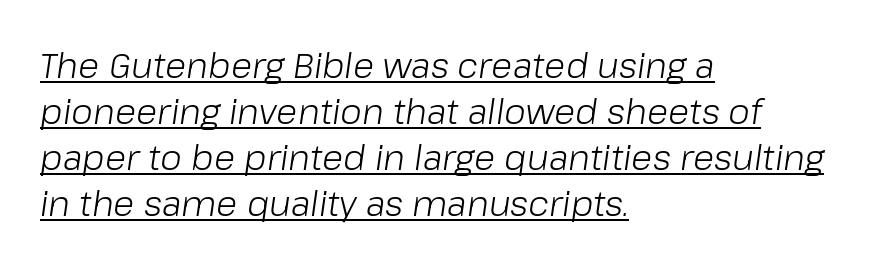
Q: Is the text bold? A: No.
Q: Is the text italic (slanted)? A: Yes, it leans right by about 8 degrees.
Q: Is the text underlined? A: Yes.
Q: How is the paragraph aligned? A: Left-aligned.
Q: Is the spacing between letters normal or unusually wide? A: Normal.
Q: Is the spacing between lines tight, normal or loose? A: Normal.
Q: Width (condensed, normal, or wide)? A: Normal.
Q: Stroke contrast? A: Low.
Q: x-height? A: Medium.
Q: Monospaced? A: No.
